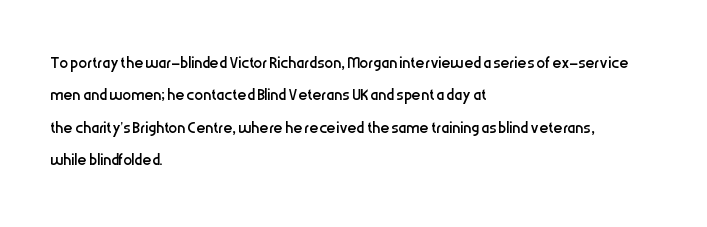
Q: Is the text bold? A: No.
Q: Is the text italic (slanted)? A: No, it is upright.
Q: Is the text underlined? A: No.
Q: How is the paragraph aligned? A: Left-aligned.
Q: Is the spacing between letters normal or unusually wide? A: Normal.
Q: Is the spacing between lines tight, normal or loose? A: Normal.
